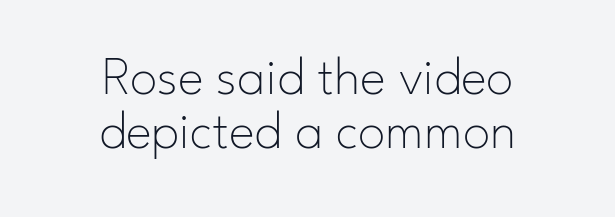
This is not heavy type; no bold has been used. Unlike a traditional serif, this face leaves its strokes unadorned. Posture: upright roman. In terms of letterspacing, this is plain default setting.
